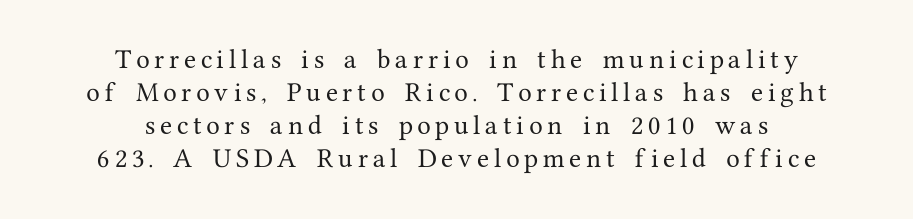
The image shows 22 px text type, upright; set centered, normal line spacing (1.5x), unusually wide letter spacing (+0.22 em), not underlined.
